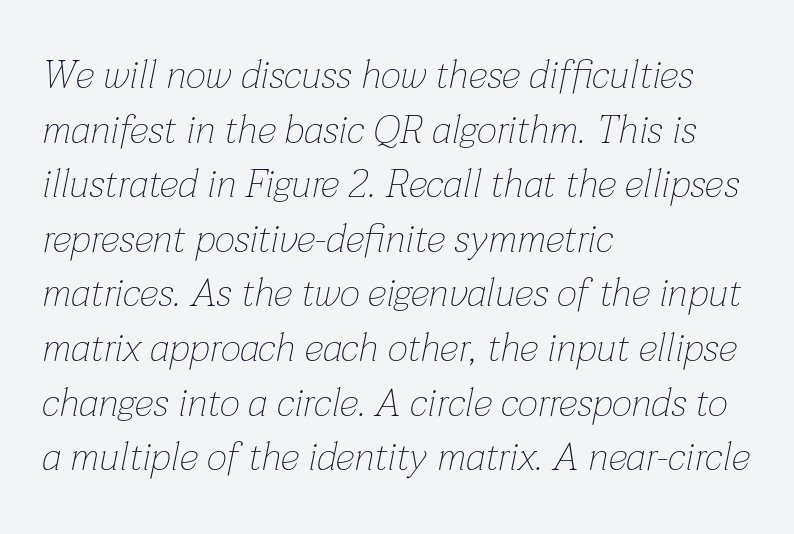
The compositor pushed each line to the left boundary. Characters follow at the spacing the type designer built in. Reading down the column, the eye jumps a familiar distance to each next line. Clear beneath every line of the passage. A typesetter would call this proportional, since set widths differ per character.
